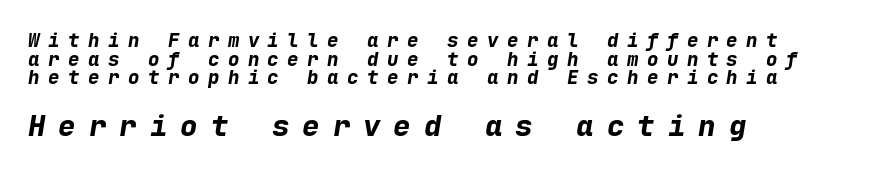
Q: Is the text bold? A: Yes.
Q: Is the text italic (slanted)? A: Yes, it leans right by about 9 degrees.
Q: Is the text underlined? A: No.
Q: How is the paragraph aligned? A: Left-aligned.
Q: Is the spacing between letters normal or unusually wide? A: Unusually wide.
Q: Is the spacing between lines tight, normal or loose? A: Tight.
Q: Which block of text is set in a larger size, the first (top) or the second (bottom)? A: The second (bottom) one.
Q: Width (condensed, normal, or wide)? A: Normal.
Q: Stroke contrast? A: Low.
Q: x-height? A: Medium.
Q: Monospaced? A: Yes.
